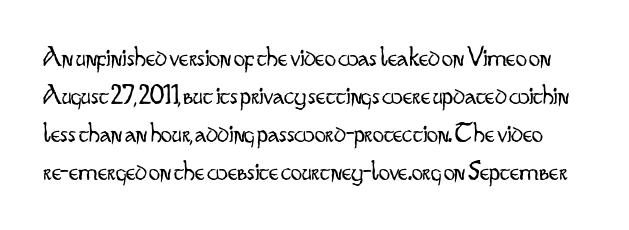
Q: Is the text bold? A: No.
Q: Is the text italic (slanted)? A: No, it is upright.
Q: Is the typeface a serif or a sans-serif typeface? A: Sans-serif.
Q: Is the text underlined? A: No.
Q: Is the spacing between letters normal or unusually wide? A: Normal.
Q: Is the spacing between lines tight, normal or loose? A: Normal.
Q: Width (condensed, normal, or wide)? A: Condensed.
Q: Stroke contrast? A: Low.
Q: x-height? A: Small.
Q: Monospaced? A: No.
